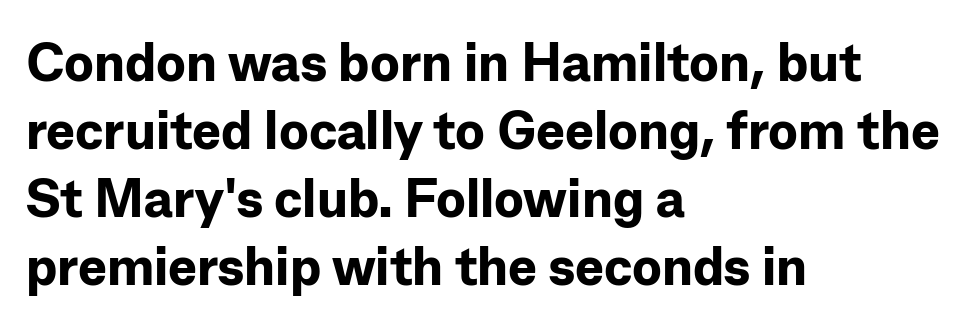
{"serif": "no", "italic": "no", "bold": "yes", "weight": "bold", "width": "normal", "stroke_contrast": "low", "x_height": "medium", "monospaced": "no", "underline": "no", "align": "left", "line_spacing": "normal", "line_spacing_ratio": 1.26, "letter_spacing": "normal", "letter_spacing_em": 0.0, "glyph_px": 54}
